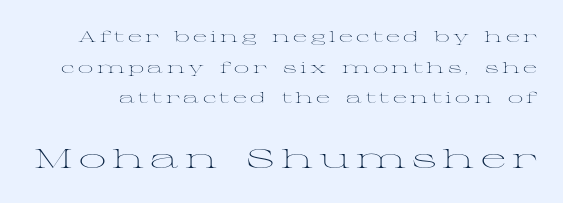
Q: Is the text bold? A: No.
Q: Is the text italic (slanted)? A: No, it is upright.
Q: Is the text underlined? A: No.
Q: Is the spacing between letters normal or unusually wide? A: Unusually wide.
Q: Is the spacing between lines tight, normal or loose? A: Loose.
Q: Which block of text is set in a larger size, the first (top) or the second (bottom)? A: The second (bottom) one.
